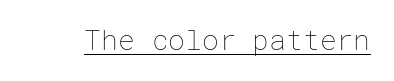
The image shows 28 px thin type, upright; set normal letter spacing, underlined; low stroke contrast and a medium x-height.
